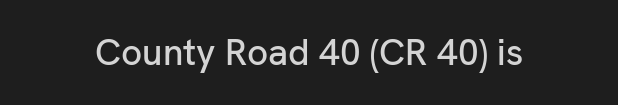
The image shows 37 px sans-serif type, upright; set normal letter spacing, not underlined; low stroke contrast and a medium x-height.
